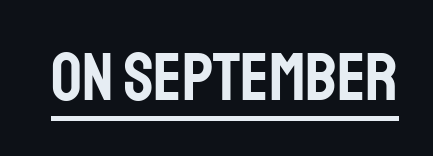
{"serif": "no", "italic": "no", "width": "condensed", "stroke_contrast": "low", "x_height": "large", "monospaced": "no", "underline": "yes", "letter_spacing": "normal", "letter_spacing_em": 0.0, "glyph_px": 68}
